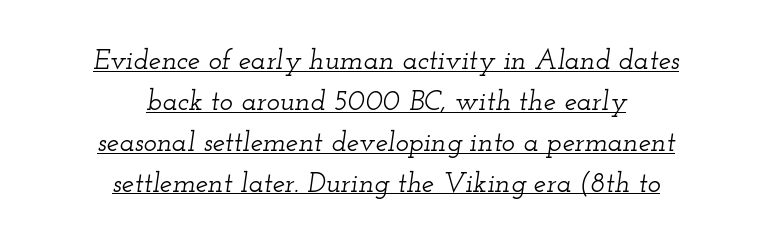
The image shows 28 px wide serif type, italic (leaning right); set centered, normal line spacing (1.46x), normal letter spacing, underlined; low stroke contrast and a small x-height.
